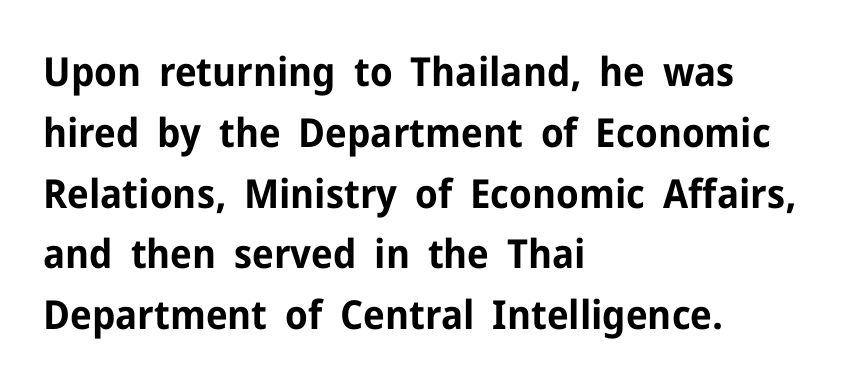
{"serif": "no", "italic": "no", "bold": "yes", "weight": "bold", "width": "normal", "stroke_contrast": "low", "x_height": "medium", "monospaced": "no", "underline": "no", "align": "left", "line_spacing": "normal", "line_spacing_ratio": 1.52, "letter_spacing": "normal", "letter_spacing_em": 0.0, "glyph_px": 40}
